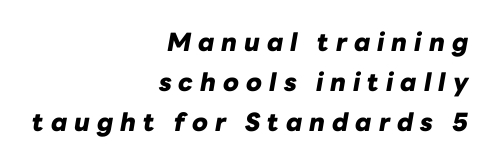
{"italic": "yes", "lean": "right", "slant_degrees": 10, "bold": "yes", "underline": "no", "align": "right", "line_spacing": "normal", "line_spacing_ratio": 1.61, "letter_spacing": "wide", "letter_spacing_em": 0.28, "glyph_px": 25}
